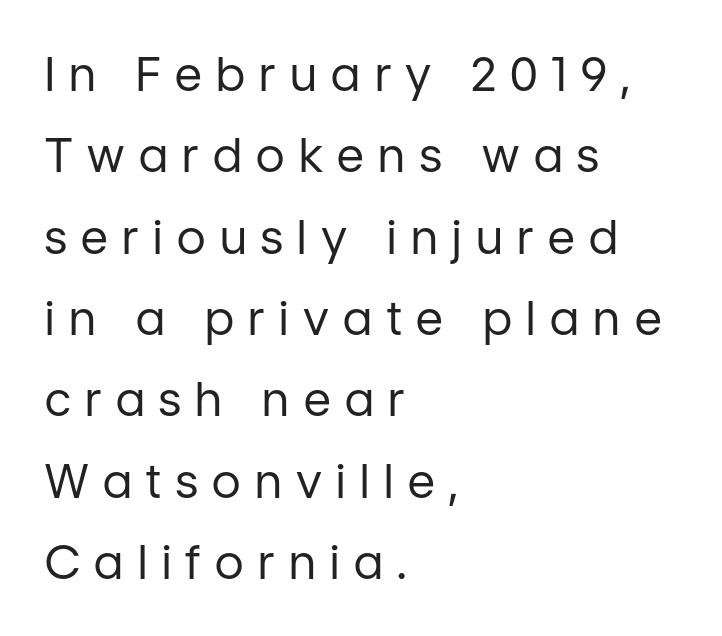
These lines have a slow, spaced-out rhythm from letter to letter. Words float on clear page, feet unadorned. Style check: upright. Weight class: somewhere from thin through regular.
